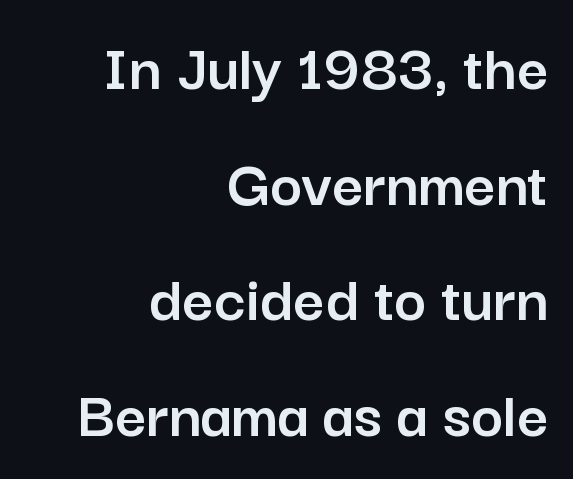
{"serif": "no", "italic": "no", "width": "normal", "stroke_contrast": "low", "x_height": "medium", "monospaced": "no", "underline": "no", "align": "right", "line_spacing": "normal", "line_spacing_ratio": 1.7, "letter_spacing": "normal", "letter_spacing_em": 0.0, "glyph_px": 68}
